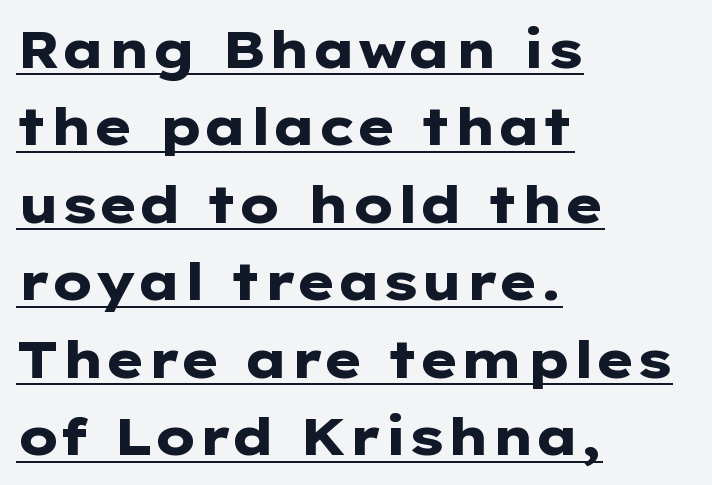
The image shows 52 px heavy, wide sans-serif type, upright; set left-aligned, normal line spacing (1.49x), normal letter spacing, underlined; low stroke contrast and a medium x-height.
